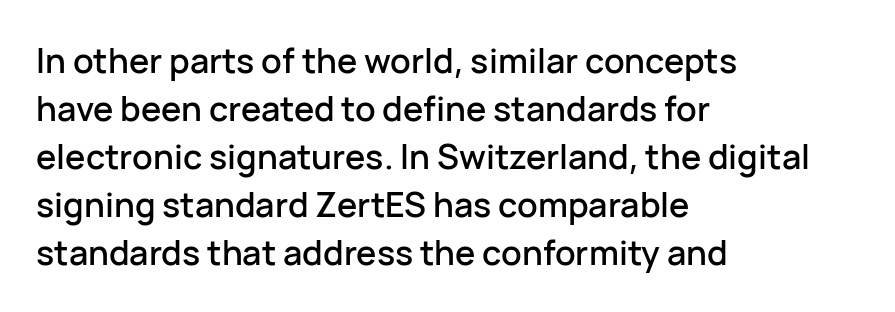
The image shows 34 px sans-serif type, upright; set left-aligned, normal line spacing (1.41x), normal letter spacing, not underlined; low stroke contrast and a medium x-height.
